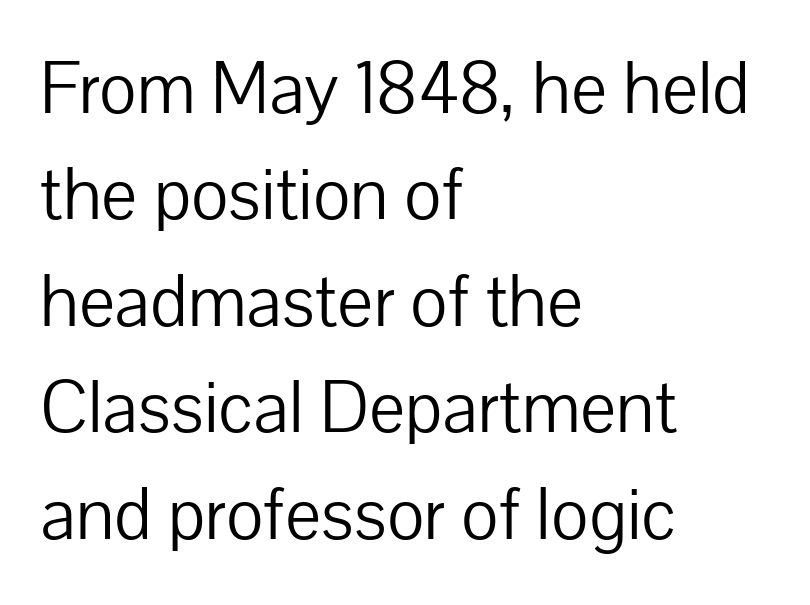
The image shows 76 px light sans-serif type, upright; set left-aligned, normal line spacing (1.4x), normal letter spacing, not underlined; low stroke contrast and a medium x-height.
